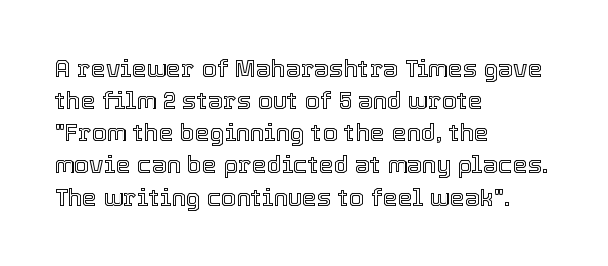
The image shows 24 px text type, upright; set left-aligned, normal line spacing (1.34x), normal letter spacing, not underlined.
